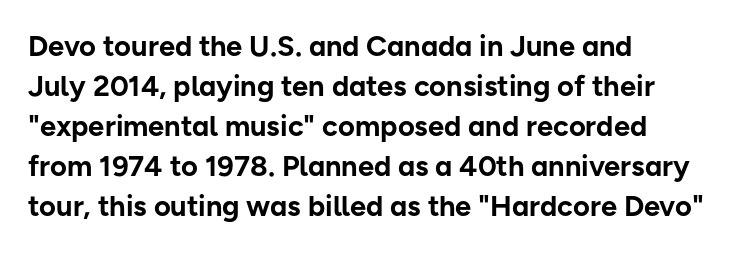
Q: Is the text bold? A: Yes.
Q: Is the text italic (slanted)? A: No, it is upright.
Q: Is the typeface a serif or a sans-serif typeface? A: Sans-serif.
Q: Is the text underlined? A: No.
Q: How is the paragraph aligned? A: Left-aligned.
Q: Is the spacing between letters normal or unusually wide? A: Normal.
Q: Is the spacing between lines tight, normal or loose? A: Normal.
Q: Width (condensed, normal, or wide)? A: Normal.
Q: Stroke contrast? A: Low.
Q: x-height? A: Medium.
Q: Monospaced? A: No.
